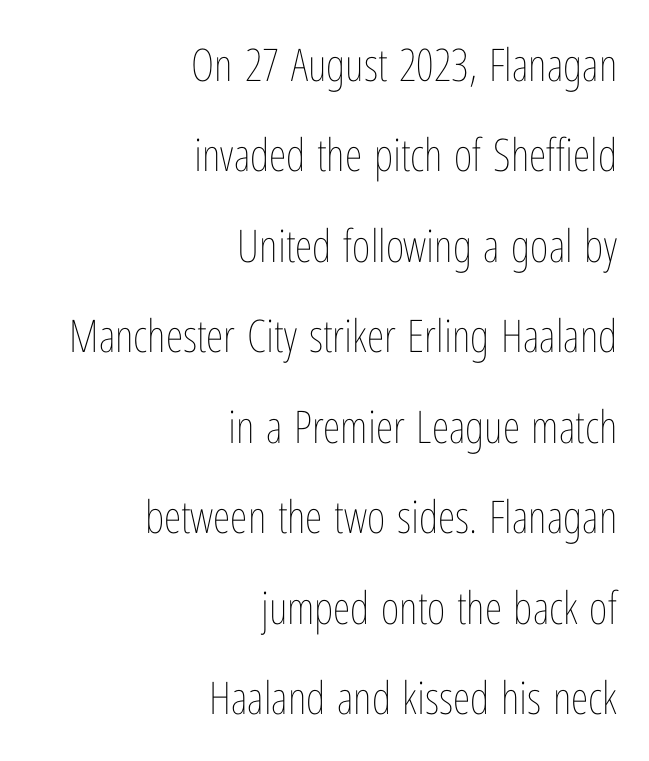
Q: Is the text bold? A: No.
Q: Is the text italic (slanted)? A: No, it is upright.
Q: Is the text underlined? A: No.
Q: How is the paragraph aligned? A: Right-aligned.
Q: Is the spacing between letters normal or unusually wide? A: Normal.
Q: Is the spacing between lines tight, normal or loose? A: Loose.
Q: Width (condensed, normal, or wide)? A: Condensed.
Q: Stroke contrast? A: Low.
Q: x-height? A: Medium.
Q: Monospaced? A: No.
